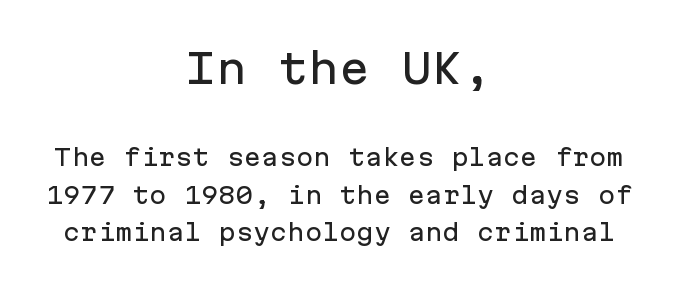
{"serif": "no", "italic": "no", "width": "normal", "stroke_contrast": "low", "x_height": "medium", "monospaced": "yes", "underline": "no", "align": "center", "line_spacing": "normal", "line_spacing_ratio": 1.64, "letter_spacing": "normal", "letter_spacing_em": 0.0, "larger_block": "first", "size_ratio": 1.78, "glyph_px": 41}
